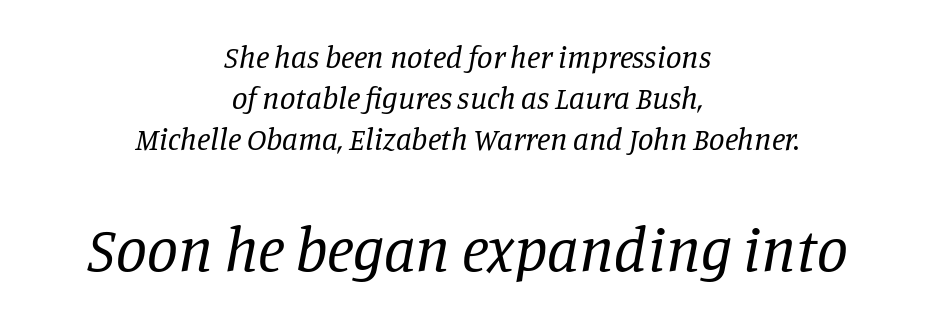
{"serif": "yes", "italic": "yes", "lean": "right", "slant_degrees": 11, "bold": "no", "weight": "regular", "width": "normal", "stroke_contrast": "low", "x_height": "large", "monospaced": "no", "underline": "no", "align": "center", "line_spacing": "normal", "line_spacing_ratio": 1.33, "letter_spacing": "normal", "letter_spacing_em": 0.0, "larger_block": "second", "size_ratio": 2.0, "glyph_px": 62}
